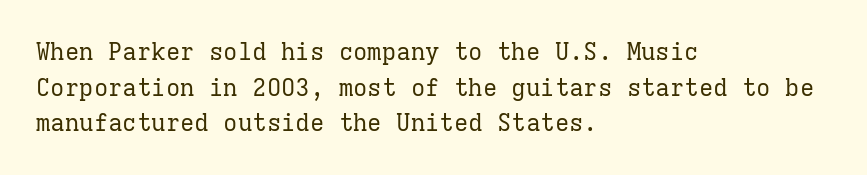
{"italic": "no", "bold": "no", "underline": "no", "align": "left", "line_spacing": "normal", "line_spacing_ratio": 1.48, "letter_spacing": "normal", "letter_spacing_em": 0.0, "glyph_px": 24}
